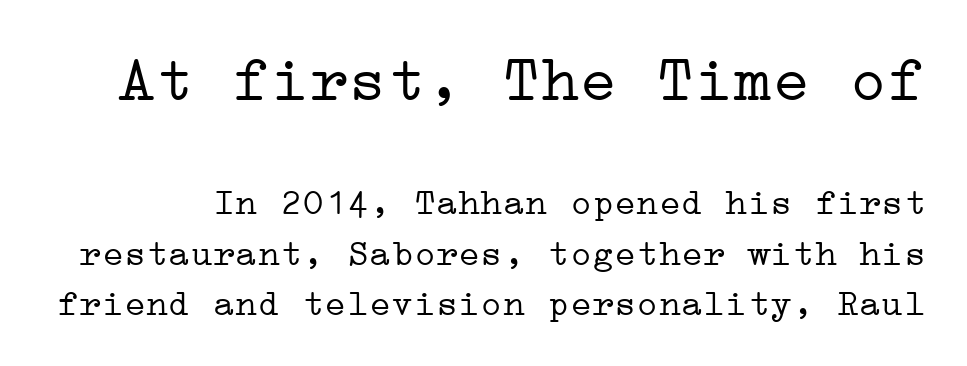
{"serif": "yes", "italic": "no", "bold": "no", "weight": "light", "width": "wide", "stroke_contrast": "low", "x_height": "medium", "underline": "no", "line_spacing": "normal", "line_spacing_ratio": 1.37, "letter_spacing": "normal", "letter_spacing_em": 0.0, "larger_block": "first", "size_ratio": 1.73, "glyph_px": 64}
